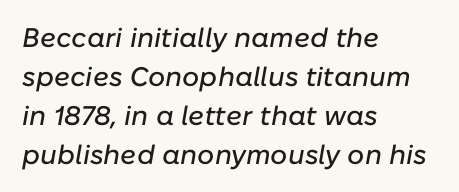
{"italic": "yes", "lean": "right", "slant_degrees": 10, "underline": "no", "align": "left", "line_spacing": "normal", "line_spacing_ratio": 1.44, "letter_spacing": "normal", "letter_spacing_em": 0.0, "glyph_px": 27}
